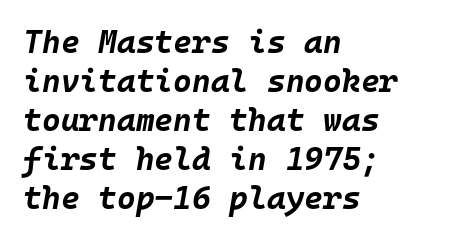
The image shows 32 px bold type, italic (leaning right), monospaced; set left-aligned, line spacing 1.22x, normal letter spacing, not underlined; low stroke contrast and a large x-height.
